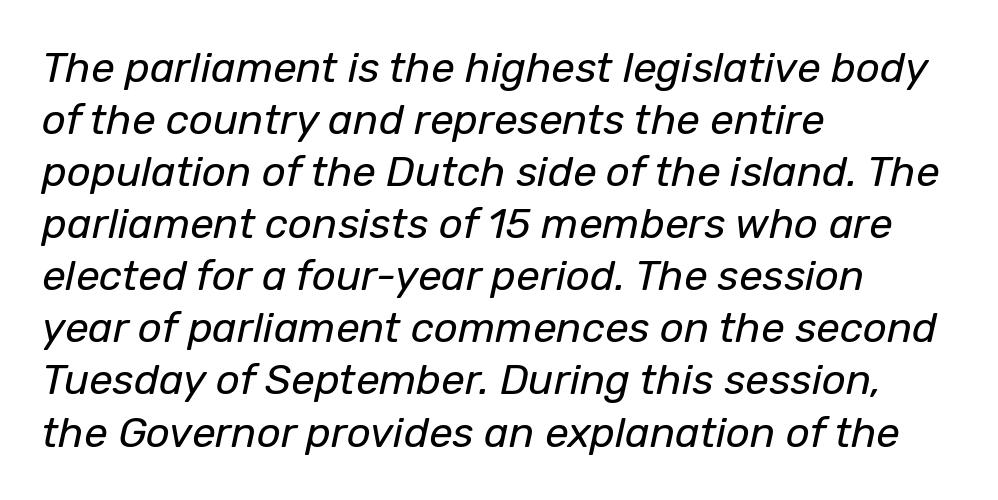
The image shows 42 px regular-weight type, italic (leaning right); set left-aligned, line spacing 1.24x, normal letter spacing, not underlined; low stroke contrast and a medium x-height.
